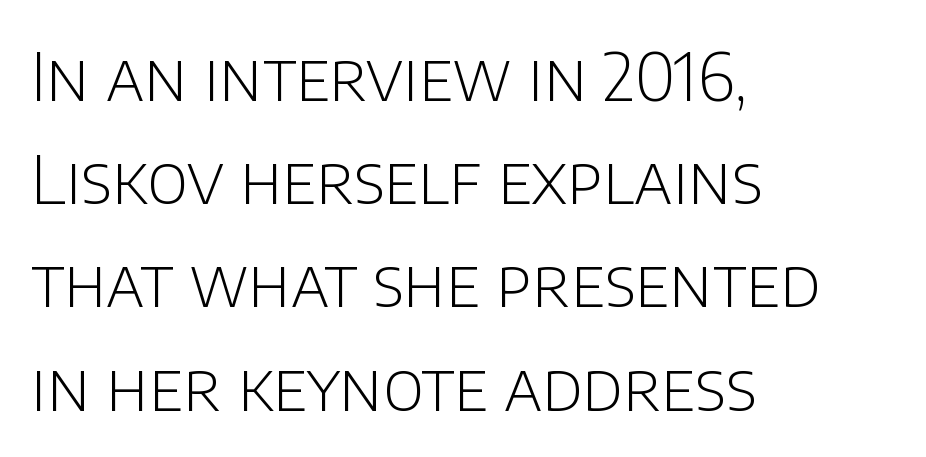
Nothing heavy about these letters — not bold at all. The lettering holds an erect, upright posture throughout. The designer left line spacing at the default. Proportional: the letters do not fall into vertical columns. The designer went with a sans here, leaving each stem footless. Horizontal alignment here is leftward, the default for most running prose.
